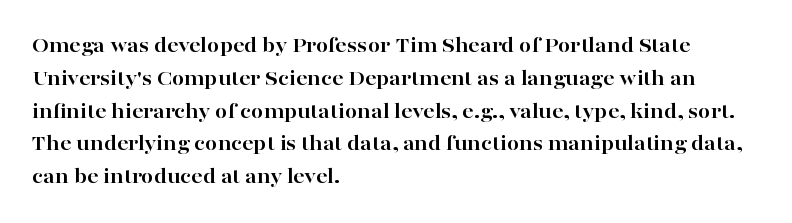
The image shows 22 px bold type, upright; set left-aligned, normal line spacing (1.49x), normal letter spacing, not underlined.
